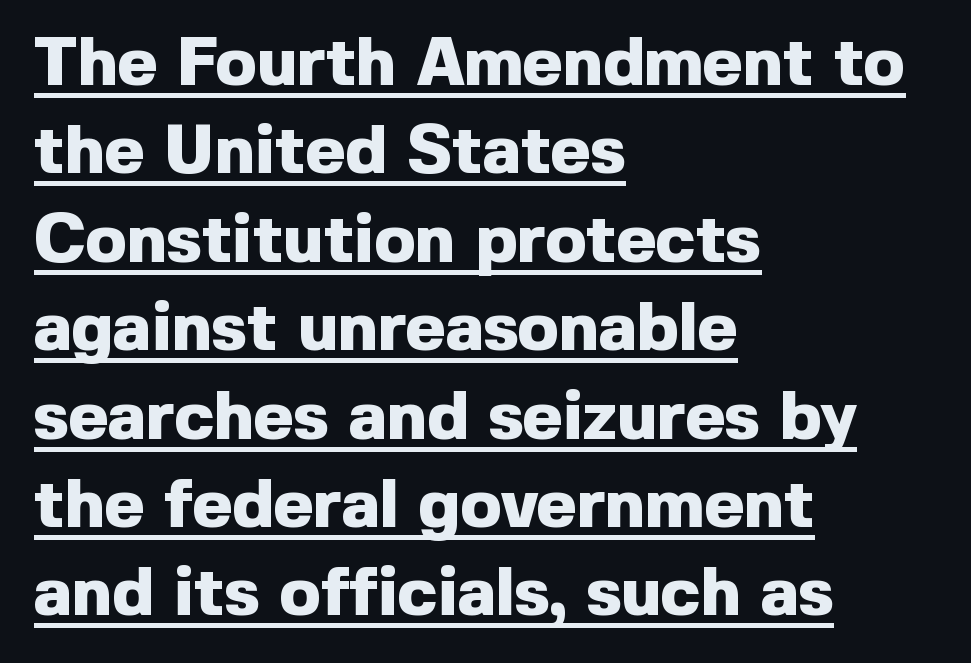
{"serif": "no", "italic": "no", "bold": "yes", "weight": "heavy", "width": "normal", "x_height": "medium", "monospaced": "no", "underline": "yes", "align": "left", "line_spacing": "normal", "line_spacing_ratio": 1.3, "letter_spacing": "normal", "letter_spacing_em": 0.0, "glyph_px": 68}
